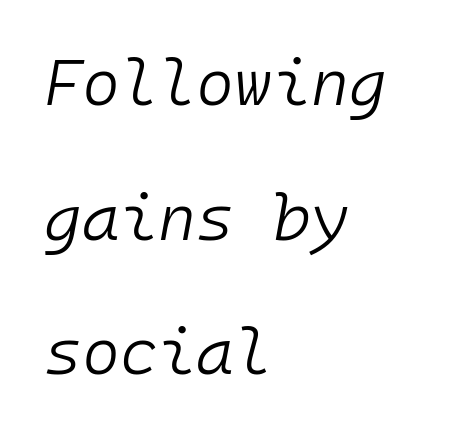
{"italic": "yes", "lean": "right", "slant_degrees": 10, "bold": "no", "weight": "light", "width": "normal", "stroke_contrast": "low", "x_height": "medium", "monospaced": "yes", "underline": "no", "align": "left", "line_spacing": "loose", "line_spacing_ratio": 2.07, "letter_spacing": "normal", "letter_spacing_em": 0.0, "glyph_px": 65}
